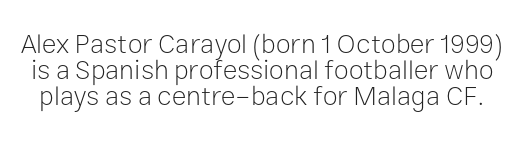
{"italic": "no", "bold": "no", "underline": "no", "line_spacing": "tight", "line_spacing_ratio": 0.96, "letter_spacing": "normal", "letter_spacing_em": 0.0, "glyph_px": 27}
